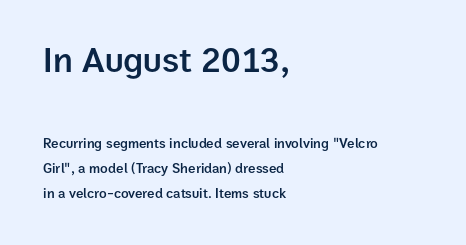
{"serif": "no", "italic": "no", "bold": "semi", "weight": "semibold", "width": "normal", "stroke_contrast": "low", "x_height": "medium", "monospaced": "no", "underline": "no", "align": "left", "line_spacing_ratio": 1.79, "letter_spacing": "normal", "letter_spacing_em": 0.0, "larger_block": "first", "size_ratio": 2.57, "glyph_px": 36}
